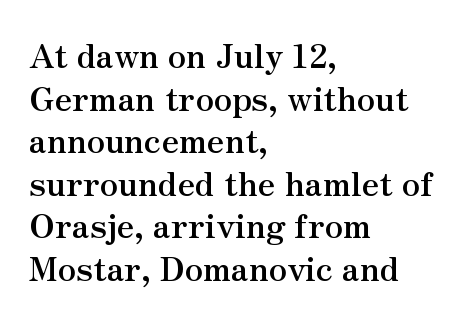
{"serif": "yes", "italic": "no", "bold": "yes", "weight": "semibold", "width": "normal", "stroke_contrast": "medium", "x_height": "small", "monospaced": "no", "underline": "no", "align": "left", "line_spacing": "normal", "line_spacing_ratio": 1.29, "letter_spacing": "normal", "letter_spacing_em": 0.0, "glyph_px": 33}
